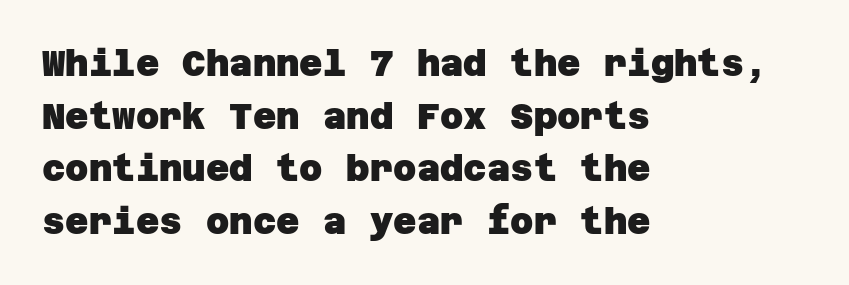
{"serif": "no", "bold": "yes", "weight": "heavy", "width": "normal", "stroke_contrast": "low", "x_height": "large", "underline": "no", "align": "left", "line_spacing": "normal", "line_spacing_ratio": 1.46, "letter_spacing": "normal", "letter_spacing_em": 0.0, "glyph_px": 36}
